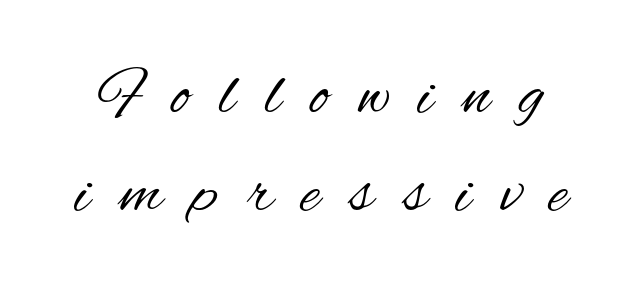
A light-to-regular cut is what we see here. Summary of vertical rhythm: regular, with standard interline spacing. This rendering features lettering with no underline. Serifs: no, the terminals of the letterforms are clean. A typesetter would call this heavily tracked-out type. The letters advance in unequal steps, a hallmark of proportional type.
